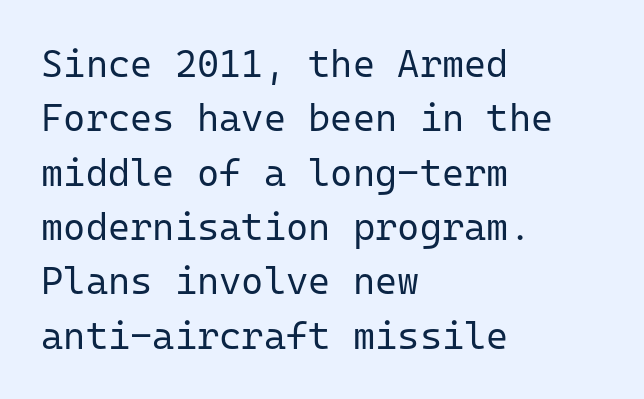
Q: Is the text bold? A: No.
Q: Is the text italic (slanted)? A: No, it is upright.
Q: Is the typeface a serif or a sans-serif typeface? A: Sans-serif.
Q: Is the text underlined? A: No.
Q: How is the paragraph aligned? A: Left-aligned.
Q: Is the spacing between letters normal or unusually wide? A: Normal.
Q: Is the spacing between lines tight, normal or loose? A: Normal.
Q: Width (condensed, normal, or wide)? A: Normal.
Q: Stroke contrast? A: Low.
Q: x-height? A: Medium.
Q: Monospaced? A: Yes.
